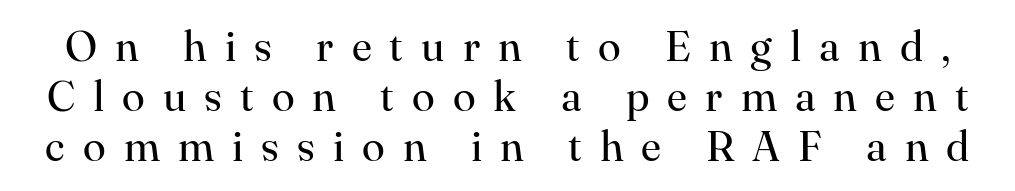
The image shows 42 px regular-weight serif type, upright; set line spacing 1.19x, unusually wide letter spacing (+0.43 em), not underlined; high stroke contrast and a small x-height.
